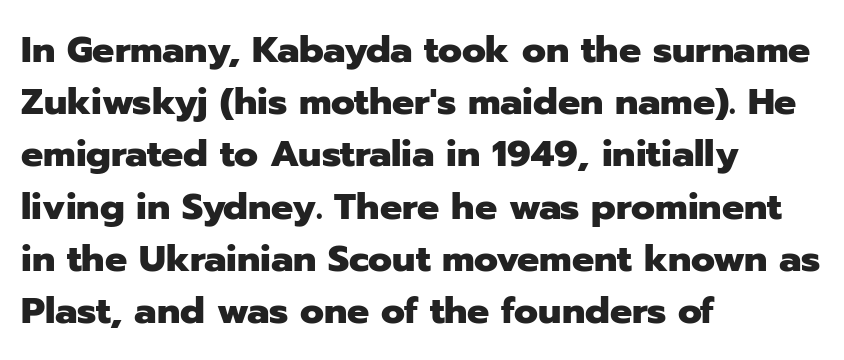
The image shows 37 px heavy sans-serif type, upright; set left-aligned, normal line spacing (1.41x), normal letter spacing, not underlined; low stroke contrast and a medium x-height.
